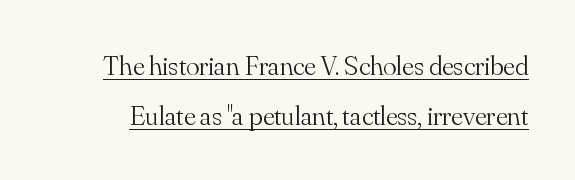
Q: Is the text bold? A: No.
Q: Is the text italic (slanted)? A: No, it is upright.
Q: Is the typeface a serif or a sans-serif typeface? A: Serif.
Q: Is the text underlined? A: Yes.
Q: Is the spacing between letters normal or unusually wide? A: Normal.
Q: Width (condensed, normal, or wide)? A: Normal.
Q: Stroke contrast? A: Medium.
Q: x-height? A: Small.
Q: Monospaced? A: No.
